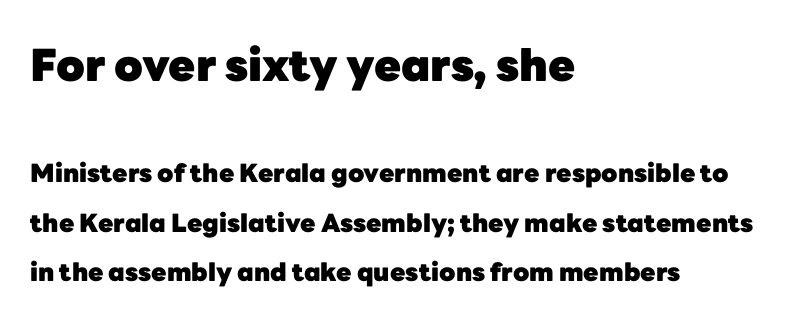
The image shows 44 px heavy sans-serif type, upright; set left-aligned, loose line spacing (1.99x), normal letter spacing, not underlined; the first (top) block is 1.76x larger; low stroke contrast and a medium x-height.
